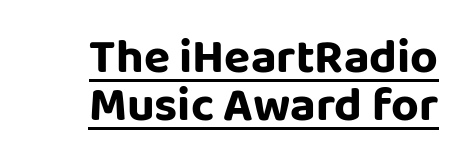
The image shows 48 px bold sans-serif type, upright; set right-aligned, tight line spacing (1.0x), normal letter spacing, underlined; low stroke contrast and a large x-height.
